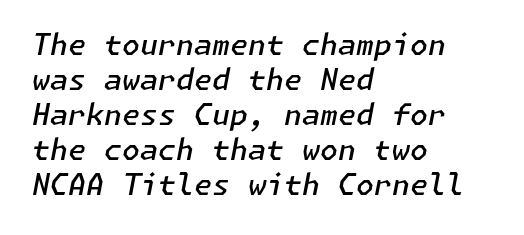
Q: Is the text bold? A: Semi-bold.
Q: Is the text italic (slanted)? A: Yes, it leans right by about 11 degrees.
Q: Is the text underlined? A: No.
Q: How is the paragraph aligned? A: Left-aligned.
Q: Is the spacing between letters normal or unusually wide? A: Normal.
Q: Width (condensed, normal, or wide)? A: Normal.
Q: Stroke contrast? A: Low.
Q: x-height? A: Medium.
